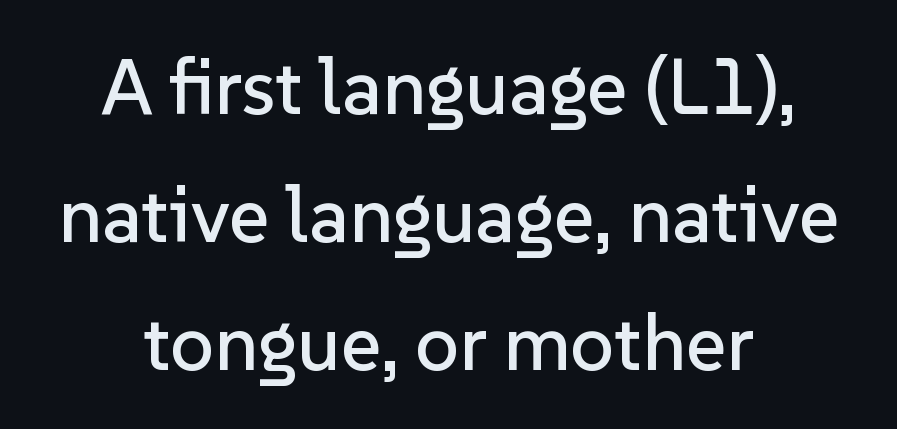
The image shows 78 px sans-serif type, upright; set centered, normal line spacing (1.64x), normal letter spacing, not underlined; low stroke contrast and a medium x-height.
